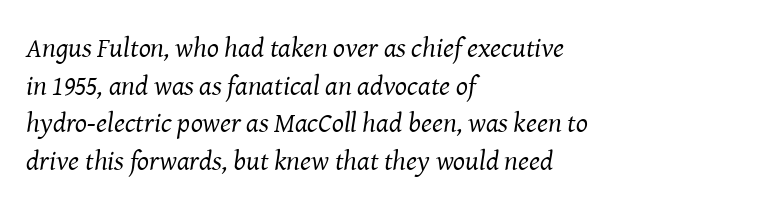
Q: Is the text bold? A: No.
Q: Is the text italic (slanted)? A: Yes, it leans right by about 8 degrees.
Q: Is the typeface a serif or a sans-serif typeface? A: Serif.
Q: Is the text underlined? A: No.
Q: How is the paragraph aligned? A: Left-aligned.
Q: Is the spacing between letters normal or unusually wide? A: Normal.
Q: Is the spacing between lines tight, normal or loose? A: Normal.
Q: Width (condensed, normal, or wide)? A: Normal.
Q: Stroke contrast? A: Medium.
Q: x-height? A: Medium.
Q: Monospaced? A: No.
